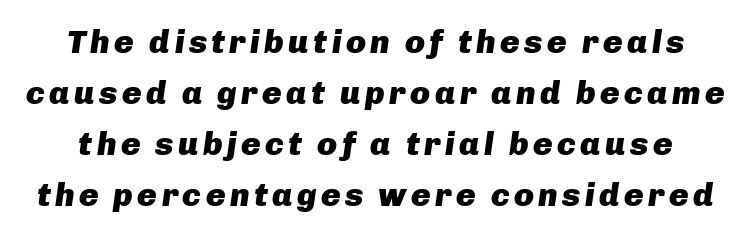
Plain, unruled lines of type. Quick note: italic. The passage shown is emphatically bold. Think of a printed novel: that variable character pitch is what you see here. A normal amount of white space separates one row of letters from the next.
